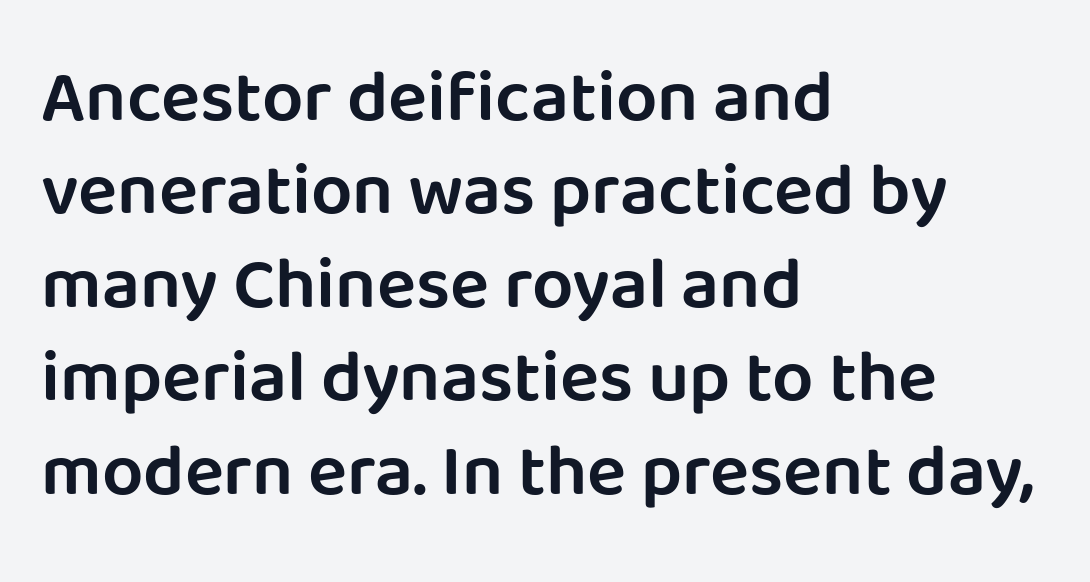
The image shows 73 px semibold sans-serif type, upright; set left-aligned, normal line spacing (1.28x), normal letter spacing, not underlined; low stroke contrast and a large x-height.
